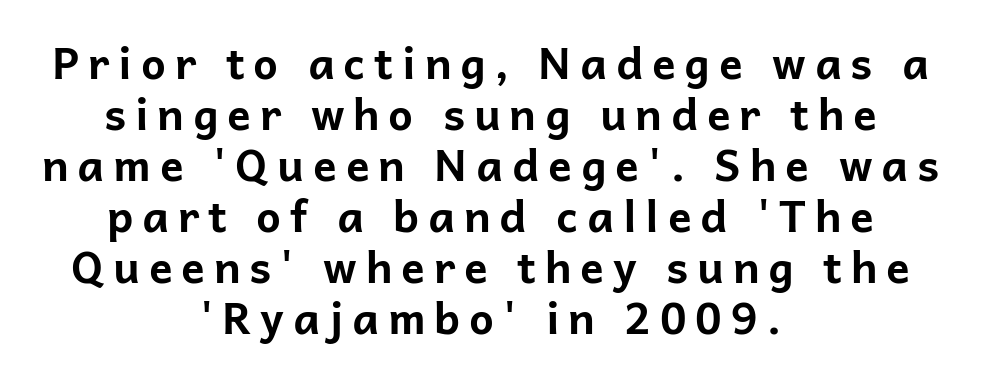
{"serif": "no", "italic": "no", "bold": "yes", "weight": "bold", "width": "normal", "stroke_contrast": "low", "x_height": "medium", "monospaced": "no", "underline": "no", "align": "center", "line_spacing_ratio": 1.16, "letter_spacing": "wide", "letter_spacing_em": 0.2, "glyph_px": 44}
